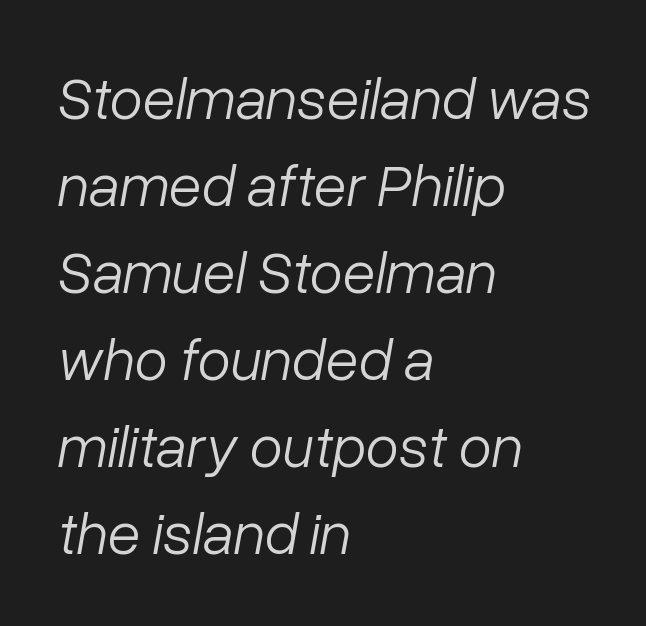
Q: Is the text bold? A: No.
Q: Is the text italic (slanted)? A: Yes, it leans right by about 10 degrees.
Q: Is the text underlined? A: No.
Q: How is the paragraph aligned? A: Left-aligned.
Q: Is the spacing between letters normal or unusually wide? A: Normal.
Q: Is the spacing between lines tight, normal or loose? A: Normal.
Q: Width (condensed, normal, or wide)? A: Normal.
Q: Stroke contrast? A: Low.
Q: x-height? A: Medium.
Q: Monospaced? A: No.
